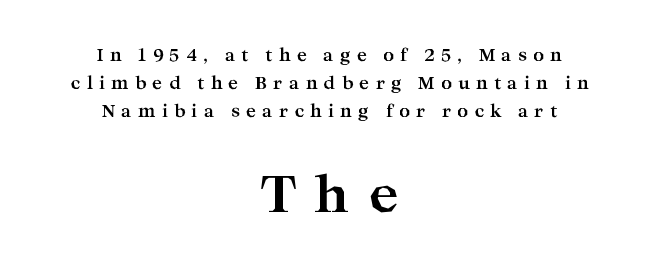
The face used here is seriffed, in the tradition of book romans. The block sitting lower on the canvas is the one with enlarged characters. Each glyph is drawn with heavy, bold strokes. Alignment: centered. The typography opts for an upright posture over an oblique one.
